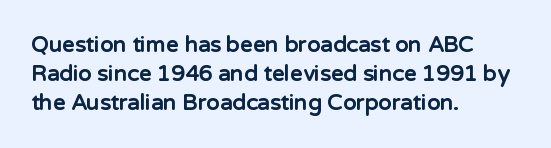
Q: Is the text bold? A: Yes.
Q: Is the text italic (slanted)? A: No, it is upright.
Q: Is the text underlined? A: No.
Q: How is the paragraph aligned? A: Left-aligned.
Q: Is the spacing between letters normal or unusually wide? A: Normal.
Q: Is the spacing between lines tight, normal or loose? A: Normal.
